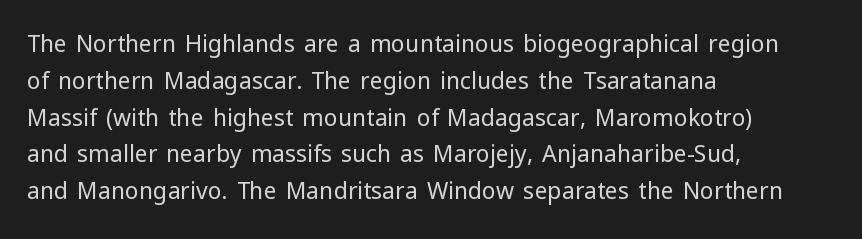
The rendering uses a moderate line-height, typical for paragraphs. The cut favours lightness, reaching ordinary text weight at its darkest. This is roman type, the default non-slanted kind. A student would call this left alignment; a typographer would say flush left, rag right. Honestly, there is no underline to notice here at all. The letterforms sit shoulder to shoulder at normal distance.
